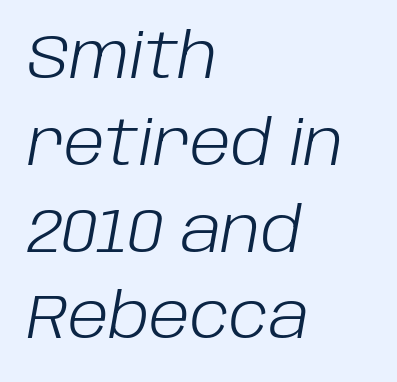
The image shows 62 px light type, italic (leaning right); set left-aligned, normal line spacing (1.4x), normal letter spacing, not underlined; low stroke contrast and a large x-height.
